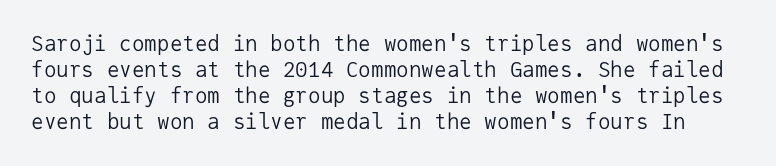
Q: Is the text bold? A: No.
Q: Is the text italic (slanted)? A: No, it is upright.
Q: Is the text underlined? A: No.
Q: Is the spacing between letters normal or unusually wide? A: Normal.
